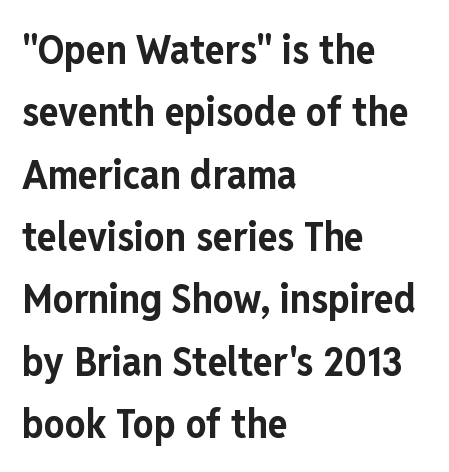
Looks like regular typesetting: each glyph gets only the width it needs. The designer left line spacing at the default. Observe the ordinary spacing: letters are neighbours, not strangers. I'd call this a sans setting — the letters go barefoot. Honestly, there is no underline to notice here at all.
